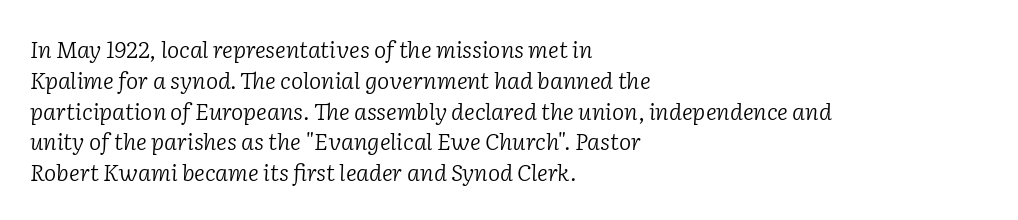
The image shows 23 px text type, italic (leaning right); set left-aligned, normal line spacing (1.34x), normal letter spacing, not underlined.
